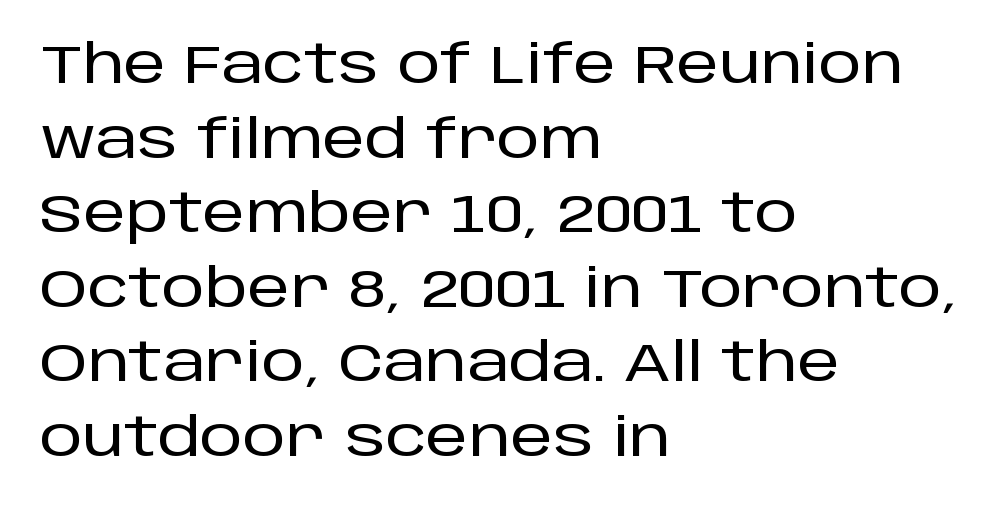
{"serif": "no", "italic": "no", "width": "normal", "stroke_contrast": "low", "x_height": "large", "monospaced": "no", "underline": "no", "align": "left", "line_spacing": "normal", "line_spacing_ratio": 1.38, "letter_spacing": "normal", "letter_spacing_em": 0.0, "glyph_px": 54}
